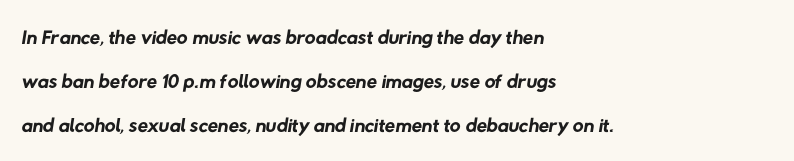
The gap between lines stays unmarked. Alignment: flush left. You can tell from the bare stems that sans-serif type was used. Here the glyphs are tracked normally, forming tight word shapes.
